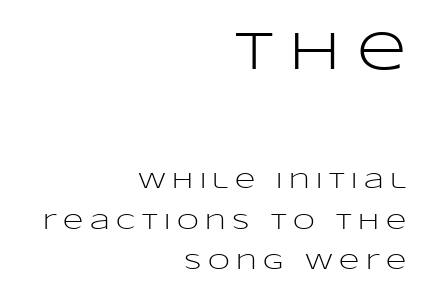
The image shows 54 px light, wide sans-serif type, upright; set right-aligned, line spacing 1.86x, unusually wide letter spacing (+0.3 em), not underlined; the first (top) block is 2.45x larger; low stroke contrast and a large x-height.
